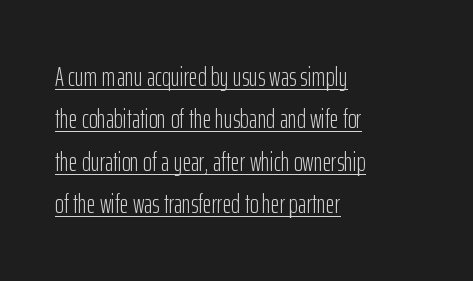
The image shows 27 px text type, upright; set left-aligned, normal line spacing (1.57x), normal letter spacing, underlined.
